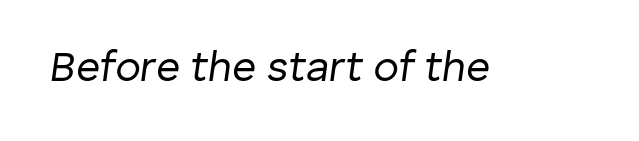
Q: Is the text bold? A: No.
Q: Is the text italic (slanted)? A: Yes, it leans right by about 8 degrees.
Q: Is the text underlined? A: No.
Q: Is the spacing between letters normal or unusually wide? A: Normal.
Q: Width (condensed, normal, or wide)? A: Normal.
Q: Stroke contrast? A: Low.
Q: x-height? A: Medium.
Q: Monospaced? A: No.
